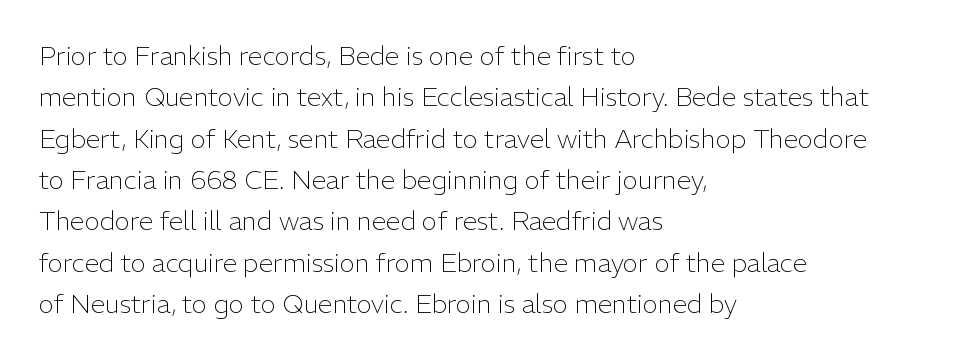
The image shows 26 px text type, upright; set left-aligned, normal line spacing (1.59x), normal letter spacing, not underlined.
